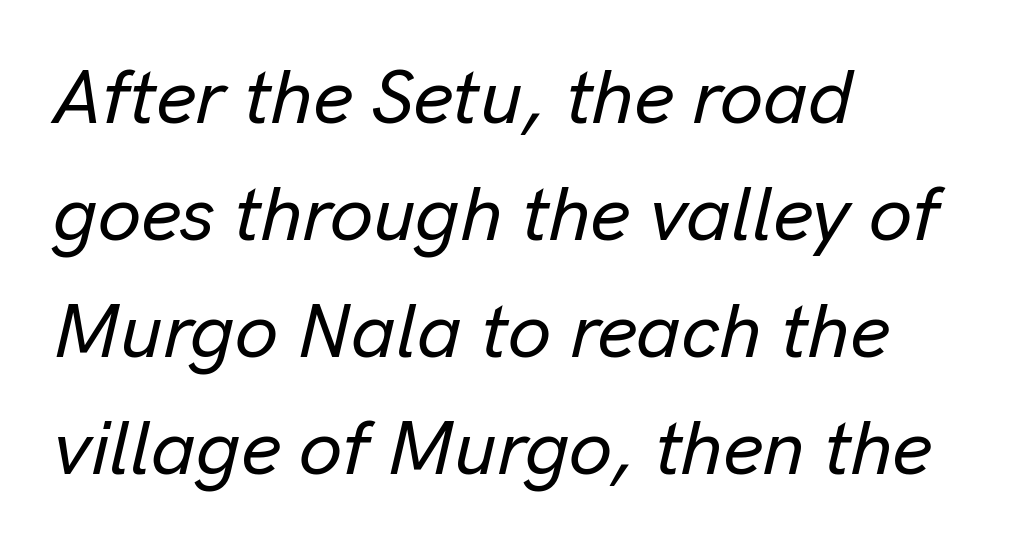
{"italic": "yes", "lean": "right", "slant_degrees": 13, "width": "normal", "stroke_contrast": "low", "x_height": "medium", "monospaced": "no", "underline": "no", "align": "left", "line_spacing": "normal", "line_spacing_ratio": 1.52, "letter_spacing": "normal", "letter_spacing_em": 0.0, "glyph_px": 77}
